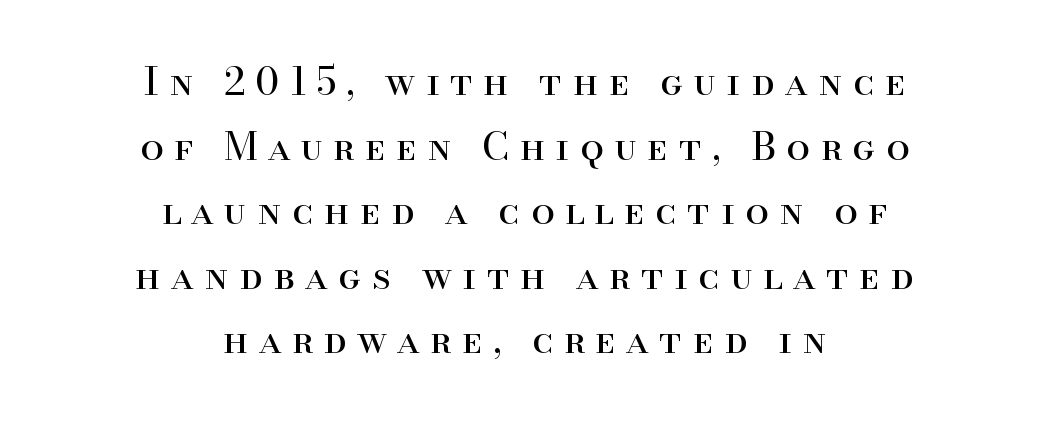
{"serif": "yes", "italic": "no", "bold": "no", "weight": "regular", "width": "normal", "stroke_contrast": "high", "x_height": "small", "monospaced": "no", "underline": "no", "align": "center", "line_spacing": "normal", "line_spacing_ratio": 1.7, "letter_spacing": "wide", "letter_spacing_em": 0.28, "glyph_px": 38}
